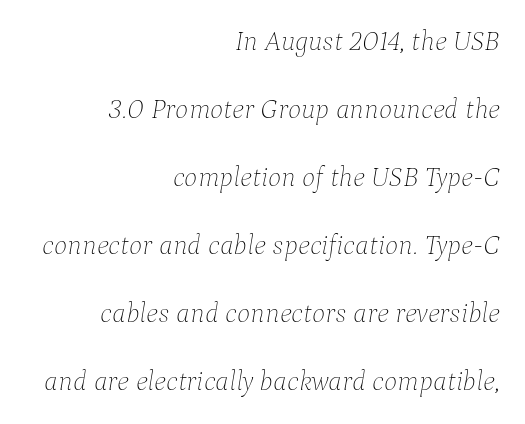
The image shows 28 px thin type, italic (leaning right); set right-aligned, loose line spacing (2.43x), normal letter spacing, not underlined; low stroke contrast and a medium x-height.
